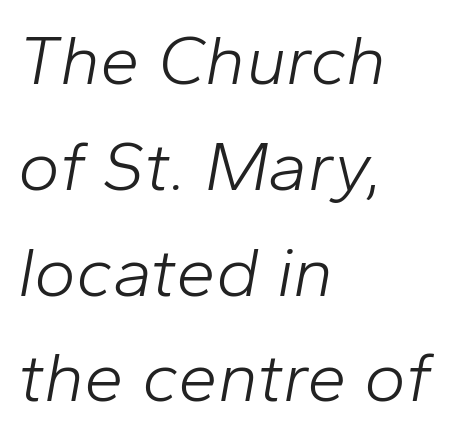
Q: Is the text bold? A: No.
Q: Is the text italic (slanted)? A: Yes, it leans right by about 10 degrees.
Q: Is the text underlined? A: No.
Q: How is the paragraph aligned? A: Left-aligned.
Q: Is the spacing between letters normal or unusually wide? A: Normal.
Q: Is the spacing between lines tight, normal or loose? A: Normal.
Q: Width (condensed, normal, or wide)? A: Normal.
Q: Stroke contrast? A: Low.
Q: x-height? A: Medium.
Q: Monospaced? A: No.
